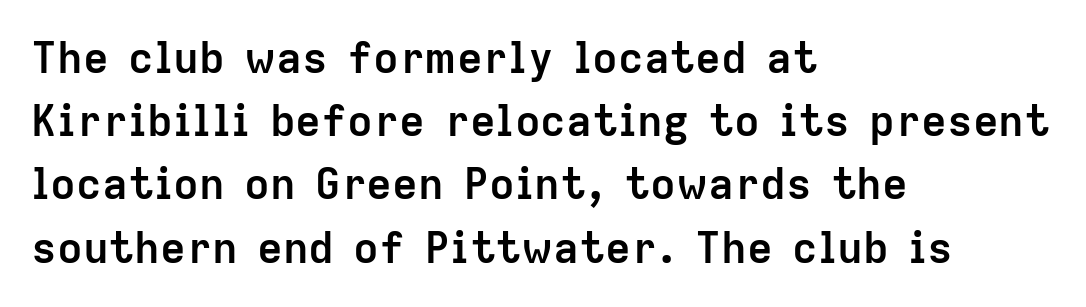
The image shows 43 px semibold sans-serif type, upright; set left-aligned, normal line spacing (1.47x), normal letter spacing, not underlined; low stroke contrast and a medium x-height.
